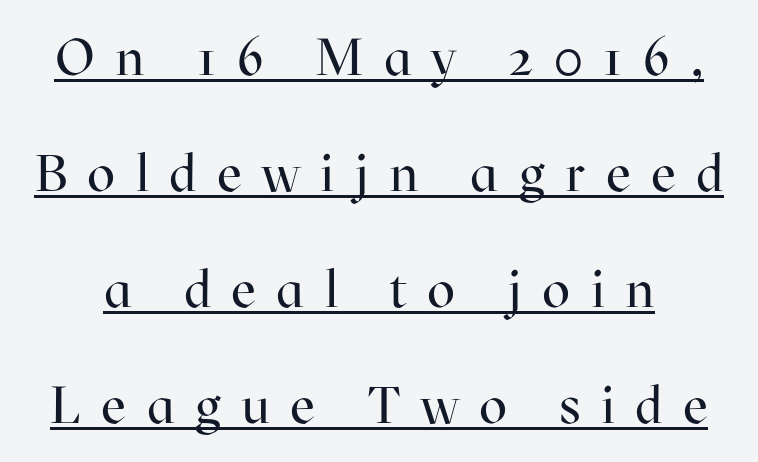
Every character sits straight up, as roman type does. On a weight scale, this lands at 450 or below. Students, observe the line beneath the letters — that is underlining. To sum up the face: it has serifs.
